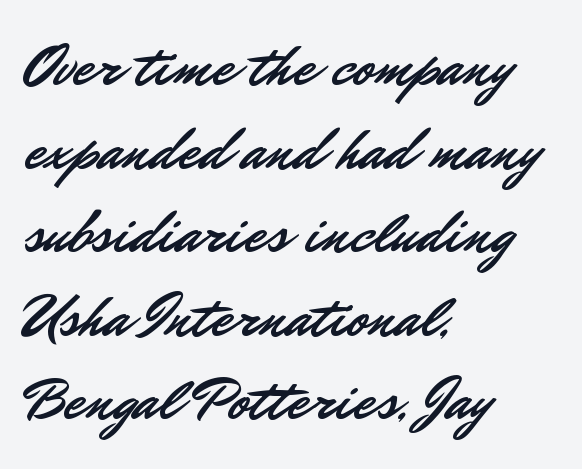
The image shows 61 px sans-serif type; set left-aligned, normal line spacing (1.37x), normal letter spacing, not underlined; low stroke contrast and a small x-height.
